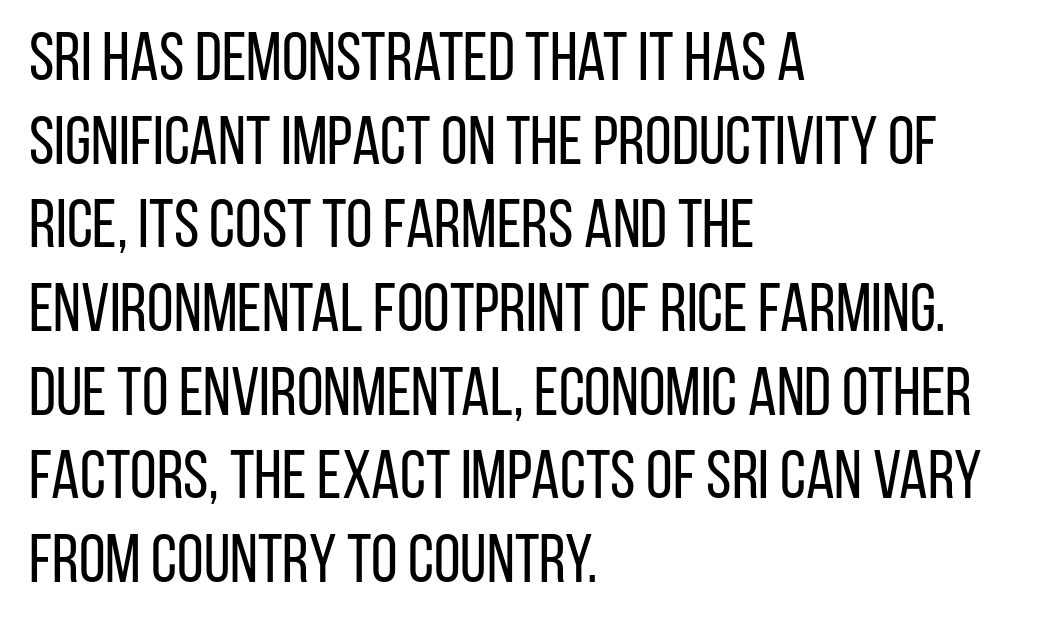
Q: Is the text bold? A: No.
Q: Is the text italic (slanted)? A: No, it is upright.
Q: Is the typeface a serif or a sans-serif typeface? A: Sans-serif.
Q: Is the text underlined? A: No.
Q: How is the paragraph aligned? A: Left-aligned.
Q: Is the spacing between letters normal or unusually wide? A: Normal.
Q: Width (condensed, normal, or wide)? A: Condensed.
Q: Stroke contrast? A: Low.
Q: x-height? A: Large.
Q: Monospaced? A: No.
